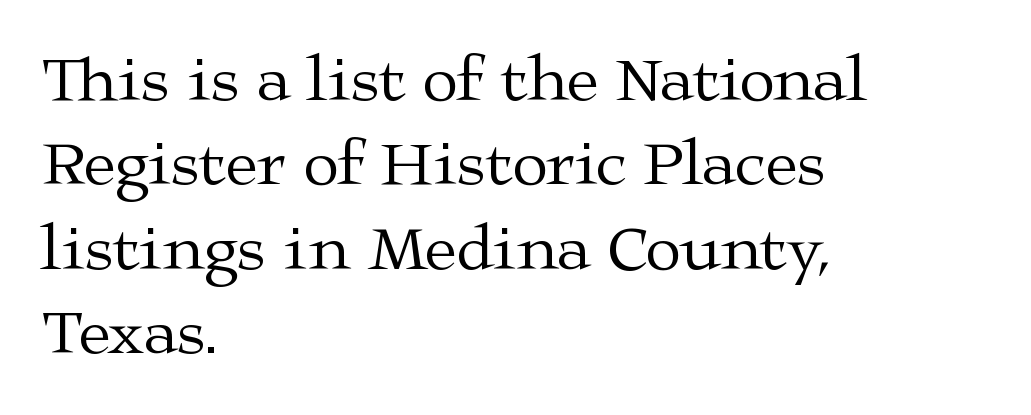
Descenders hang freely into open space. Stems and bowls with no extra thickness — not bold. Does the lettering tilt? It doesn't — this is upright. One glance says typical: line gaps are just what's usual. Characters follow at the spacing the type designer built in.
